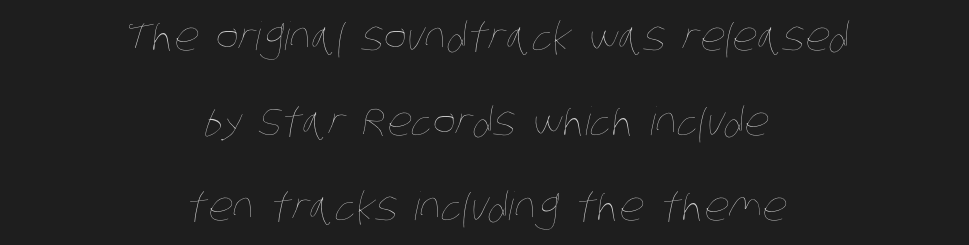
Q: Is the text bold? A: No.
Q: Is the text underlined? A: No.
Q: How is the paragraph aligned? A: Centered.
Q: Is the spacing between letters normal or unusually wide? A: Normal.
Q: Is the spacing between lines tight, normal or loose? A: Loose.
Q: Width (condensed, normal, or wide)? A: Condensed.
Q: Stroke contrast? A: Low.
Q: x-height? A: Large.
Q: Monospaced? A: No.
